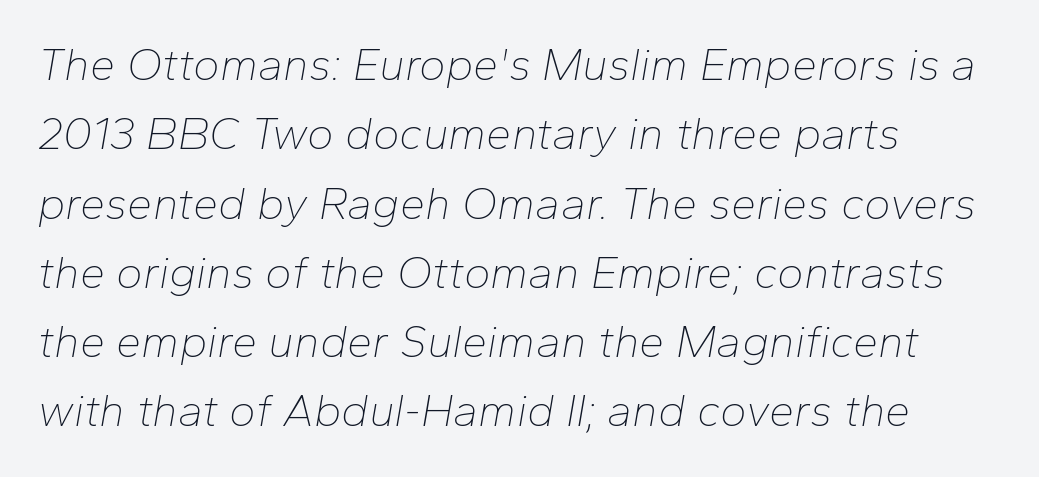
A light-to-regular cut is what we see here. Students, observe: this is what conventionally led text looks like. Quick note: underline off. The compositor pushed each line to the left boundary.
